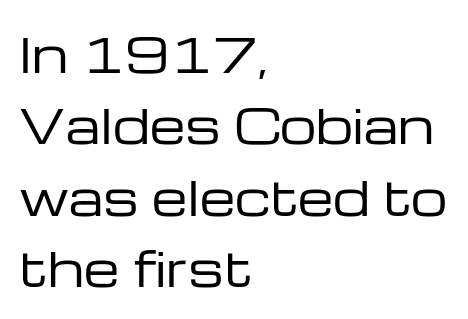
A typesetter would mark this as roman, not italic. Each row of text sits above clean, open space. Horizontal alignment here is leftward, the default for most running prose. A quiet, ordinary-to-light weight characterises the typeface. Notice how descenders clear the ascenders below comfortably — that's standard leading.
